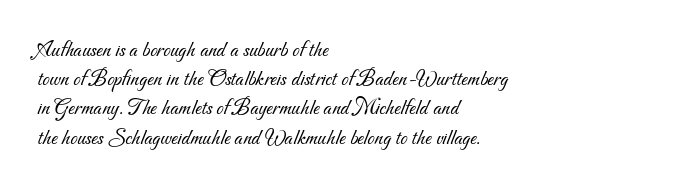
These lines keep a tight, regular rhythm from letter to letter. The weight tops out at a normal text grade. The passage is arranged the way most books set body copy — flush left. A typesetter would call this leading conventional body-copy spacing. The baseline area is clear.
